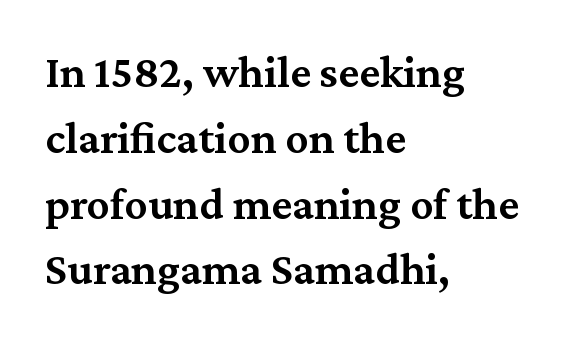
Q: Is the text bold? A: Semi-bold.
Q: Is the text italic (slanted)? A: No, it is upright.
Q: Is the typeface a serif or a sans-serif typeface? A: Serif.
Q: Is the text underlined? A: No.
Q: How is the paragraph aligned? A: Left-aligned.
Q: Is the spacing between letters normal or unusually wide? A: Normal.
Q: Is the spacing between lines tight, normal or loose? A: Normal.
Q: Width (condensed, normal, or wide)? A: Normal.
Q: Stroke contrast? A: Medium.
Q: x-height? A: Medium.
Q: Monospaced? A: No.
